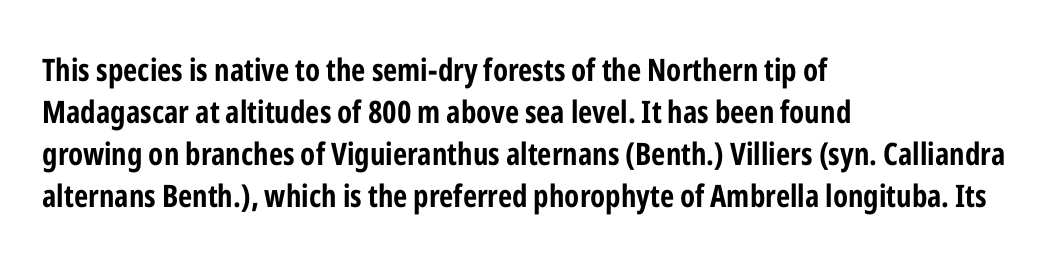
Is the block centered? No — it sits flush against the left margin. Here the designer chose a conventional face with non-uniform glyph widths. Typographically, this falls in the sans-serif category. Anything drawn beneath the words? Only blank space.
